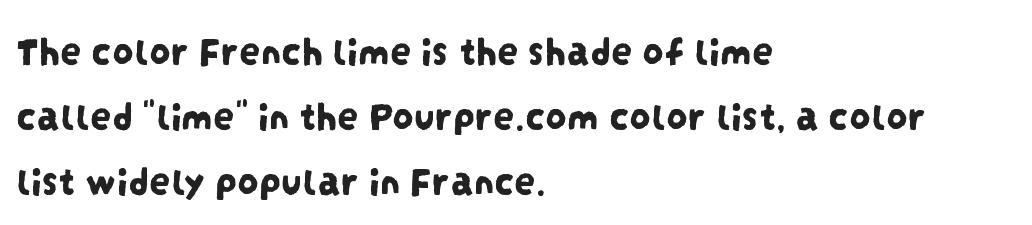
{"serif": "no", "width": "condensed", "stroke_contrast": "low", "x_height": "large", "monospaced": "no", "underline": "no", "align": "left", "line_spacing": "normal", "line_spacing_ratio": 1.55, "letter_spacing": "normal", "letter_spacing_em": 0.0, "glyph_px": 42}
